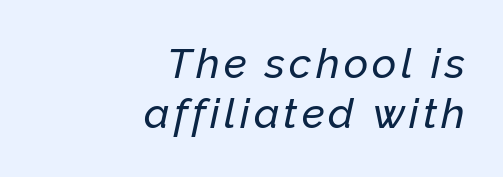
{"italic": "yes", "lean": "right", "slant_degrees": 12, "width": "normal", "stroke_contrast": "low", "x_height": "medium", "monospaced": "no", "underline": "no", "align": "right", "line_spacing_ratio": 1.2, "glyph_px": 42}
